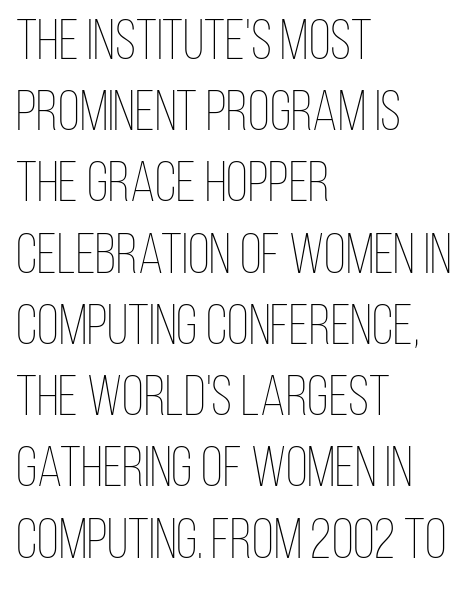
Q: Is the text bold? A: No.
Q: Is the text italic (slanted)? A: No, it is upright.
Q: Is the text underlined? A: No.
Q: How is the paragraph aligned? A: Left-aligned.
Q: Is the spacing between letters normal or unusually wide? A: Normal.
Q: Is the spacing between lines tight, normal or loose? A: Normal.
Q: Width (condensed, normal, or wide)? A: Condensed.
Q: Stroke contrast? A: Low.
Q: x-height? A: Large.
Q: Monospaced? A: No.
